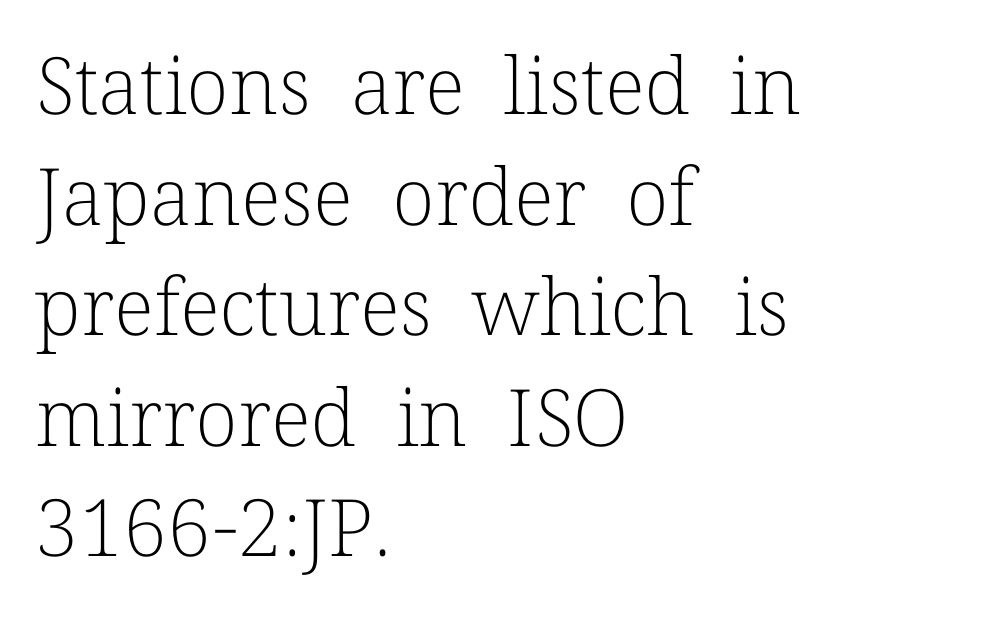
Q: Is the text bold? A: No.
Q: Is the text italic (slanted)? A: No, it is upright.
Q: Is the typeface a serif or a sans-serif typeface? A: Serif.
Q: Is the text underlined? A: No.
Q: How is the paragraph aligned? A: Left-aligned.
Q: Is the spacing between letters normal or unusually wide? A: Normal.
Q: Is the spacing between lines tight, normal or loose? A: Normal.
Q: Width (condensed, normal, or wide)? A: Normal.
Q: Stroke contrast? A: Low.
Q: x-height? A: Medium.
Q: Monospaced? A: No.
